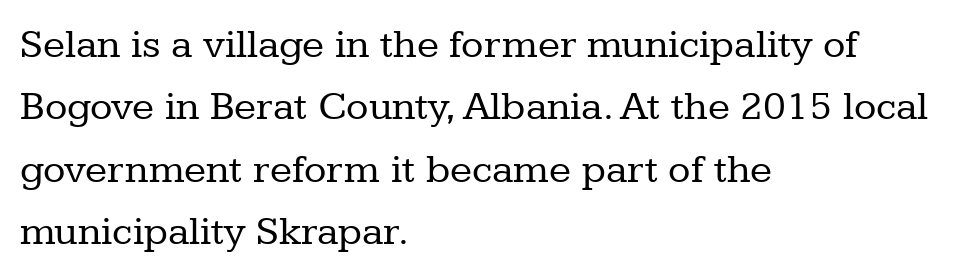
The image shows 41 px regular-weight serif type, upright; set left-aligned, normal line spacing (1.52x), normal letter spacing, not underlined; low stroke contrast and a medium x-height.
